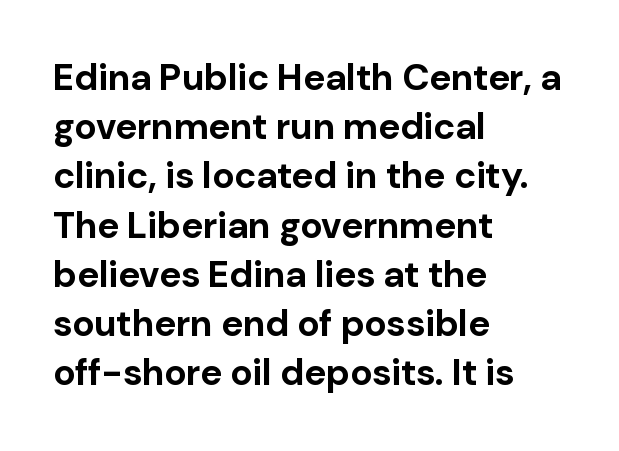
The image shows 37 px bold sans-serif type, upright; set left-aligned, normal line spacing (1.33x), normal letter spacing, not underlined; low stroke contrast and a medium x-height.
